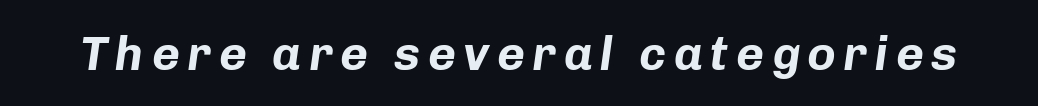
{"italic": "yes", "lean": "right", "slant_degrees": 8, "bold": "yes", "weight": "bold", "width": "normal", "stroke_contrast": "low", "x_height": "medium", "monospaced": "no", "underline": "no", "glyph_px": 48}
